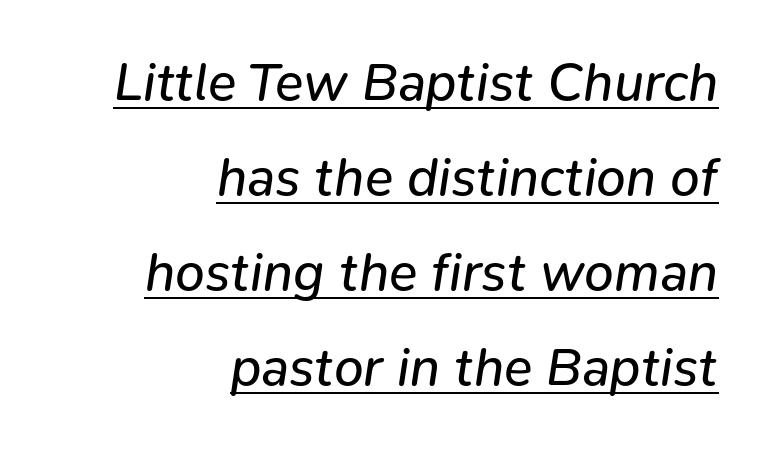
These lines are set flush right with a ragged left edge. Nothing heavy about these letters — not bold at all. Underlining? Definitely there. The passage shown has conventional tracking throughout.
